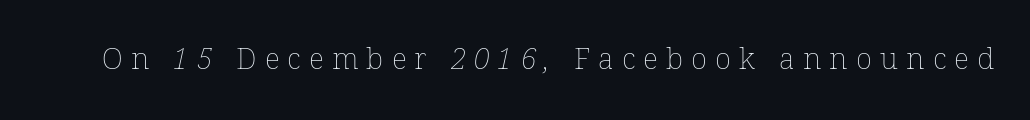
Q: Is the text bold? A: No.
Q: Is the text underlined? A: No.
Q: Is the spacing between letters normal or unusually wide? A: Unusually wide.
Q: Width (condensed, normal, or wide)? A: Normal.
Q: Stroke contrast? A: Low.
Q: x-height? A: Medium.
Q: Monospaced? A: No.
